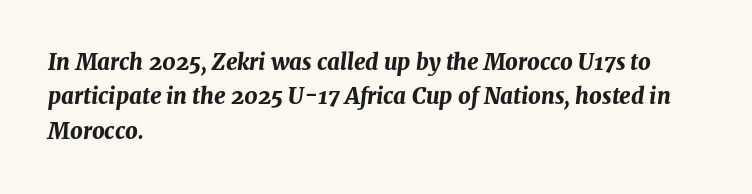
Descender tails drop into unmarked territory. The text carries the slant typical of an italic or oblique font. Evenly set lines give the paragraph a standard silhouette. Is the block centered? No — it sits flush against the left margin. Its strokes are broad and dark, the hallmark of bold type. Each word holds together tightly as a unit, with standard inter-letter gaps.
